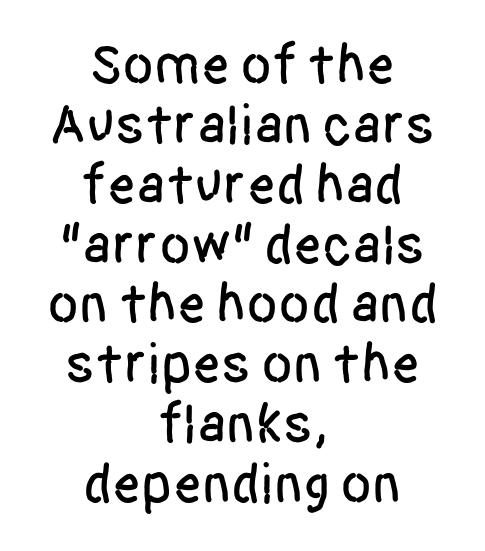
Q: Is the text italic (slanted)? A: No, it is upright.
Q: Is the typeface a serif or a sans-serif typeface? A: Sans-serif.
Q: Is the text underlined? A: No.
Q: How is the paragraph aligned? A: Centered.
Q: Is the spacing between letters normal or unusually wide? A: Normal.
Q: Is the spacing between lines tight, normal or loose? A: Tight.
Q: Width (condensed, normal, or wide)? A: Condensed.
Q: Stroke contrast? A: Low.
Q: x-height? A: Large.
Q: Monospaced? A: No.
